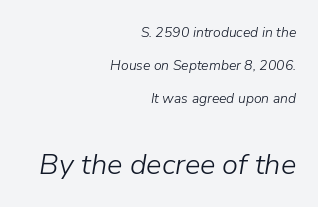
The image shows 29 px light type, italic (leaning right); set right-aligned, loose line spacing (2.35x), normal letter spacing, not underlined; the second (bottom) block is 2.07x larger; low stroke contrast and a medium x-height.
